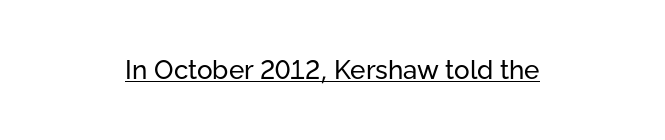
The image shows 26 px text type, upright; set centered, normal letter spacing, underlined.
